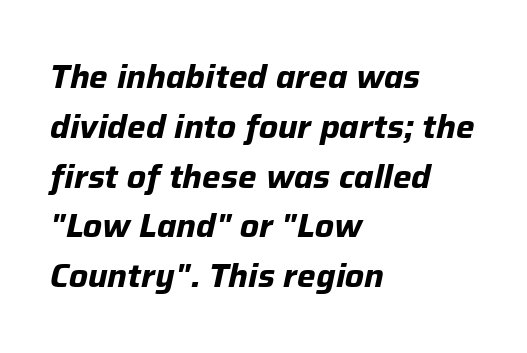
Q: Is the text bold? A: Yes.
Q: Is the text italic (slanted)? A: Yes, it leans right by about 12 degrees.
Q: Is the text underlined? A: No.
Q: How is the paragraph aligned? A: Left-aligned.
Q: Is the spacing between letters normal or unusually wide? A: Normal.
Q: Is the spacing between lines tight, normal or loose? A: Normal.
Q: Width (condensed, normal, or wide)? A: Normal.
Q: Stroke contrast? A: Low.
Q: x-height? A: Medium.
Q: Monospaced? A: No.
